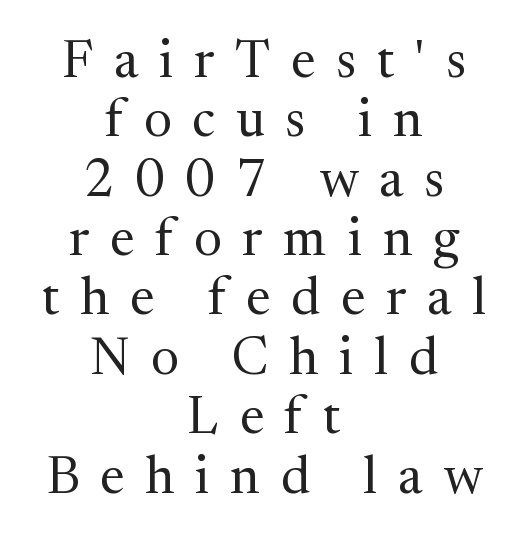
Do the characters align in a grid? No, the font is proportional. Spacing between characters has been opened up far beyond the box default. These lines are centered, leaving both edges ragged. The letters stand straight up with perfectly vertical stems. The glyphs in this specimen are seriffed. Students, observe: this is what under-led, compact text looks like.
